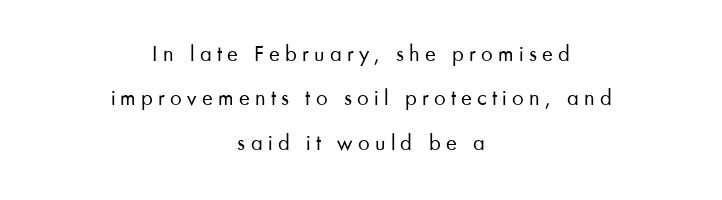
Q: Is the text bold? A: No.
Q: Is the text italic (slanted)? A: No, it is upright.
Q: Is the text underlined? A: No.
Q: How is the paragraph aligned? A: Centered.
Q: Is the spacing between letters normal or unusually wide? A: Unusually wide.
Q: Is the spacing between lines tight, normal or loose? A: Loose.
